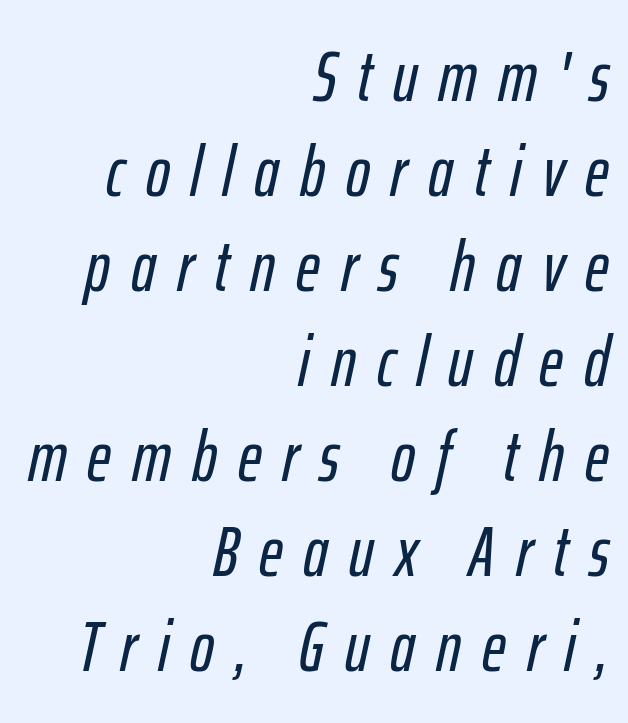
Evenly set lines give the paragraph a standard silhouette. Has an underline been added? It has not. Character widths vary here, with narrow letters taking less room than wide ones. Which margin do the lines hug? The right one — the left edge is uneven.
